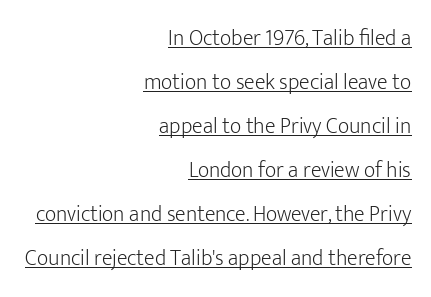
Q: Is the text bold? A: No.
Q: Is the text italic (slanted)? A: No, it is upright.
Q: Is the text underlined? A: Yes.
Q: How is the paragraph aligned? A: Right-aligned.
Q: Is the spacing between letters normal or unusually wide? A: Normal.
Q: Is the spacing between lines tight, normal or loose? A: Loose.
